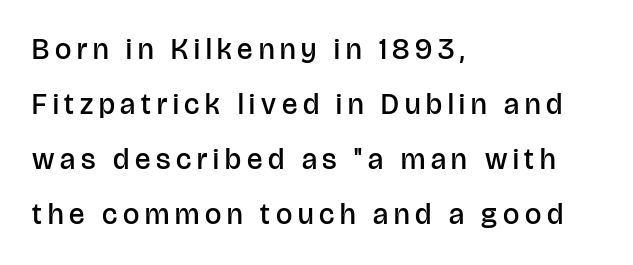
Q: Is the text bold? A: Semi-bold.
Q: Is the text italic (slanted)? A: No, it is upright.
Q: Is the typeface a serif or a sans-serif typeface? A: Sans-serif.
Q: Is the text underlined? A: No.
Q: How is the paragraph aligned? A: Left-aligned.
Q: Is the spacing between letters normal or unusually wide? A: Unusually wide.
Q: Is the spacing between lines tight, normal or loose? A: Loose.
Q: Width (condensed, normal, or wide)? A: Normal.
Q: Stroke contrast? A: Low.
Q: x-height? A: Large.
Q: Monospaced? A: No.
